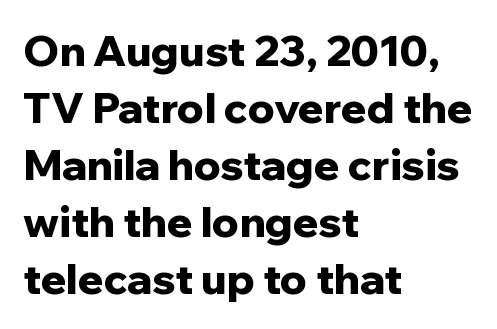
Q: Is the text bold? A: Yes.
Q: Is the text italic (slanted)? A: No, it is upright.
Q: Is the typeface a serif or a sans-serif typeface? A: Sans-serif.
Q: Is the text underlined? A: No.
Q: How is the paragraph aligned? A: Left-aligned.
Q: Is the spacing between letters normal or unusually wide? A: Normal.
Q: Is the spacing between lines tight, normal or loose? A: Normal.
Q: Width (condensed, normal, or wide)? A: Normal.
Q: Stroke contrast? A: Low.
Q: x-height? A: Medium.
Q: Monospaced? A: No.
